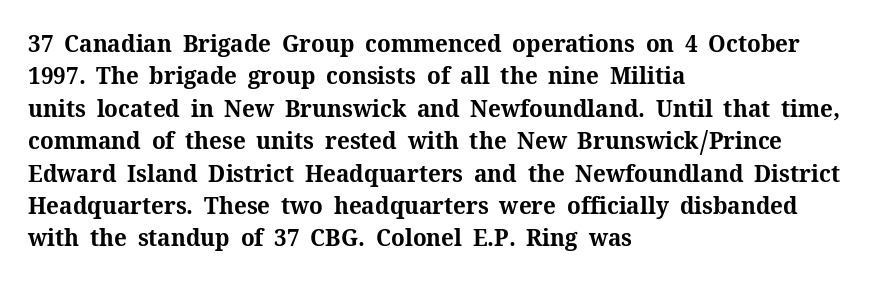
{"italic": "no", "bold": "yes", "underline": "no", "align": "left", "line_spacing": "normal", "line_spacing_ratio": 1.35, "letter_spacing": "normal", "letter_spacing_em": 0.0, "glyph_px": 24}
